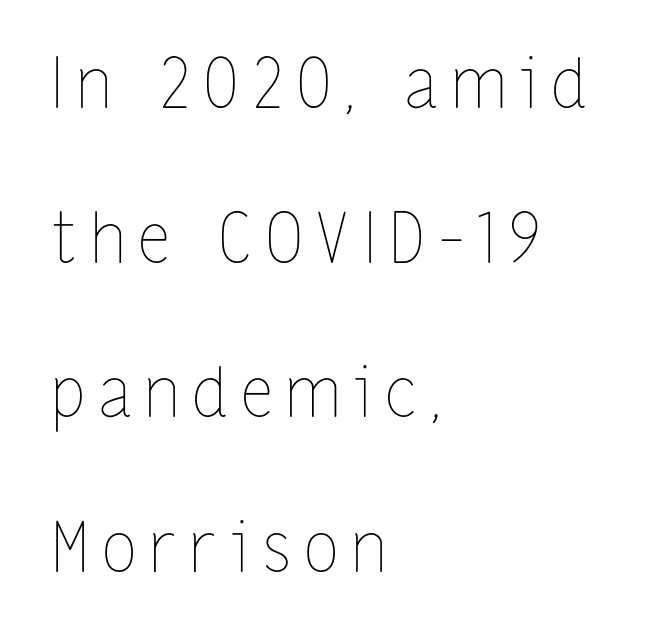
{"italic": "no", "bold": "no", "weight": "thin", "width": "condensed", "stroke_contrast": "low", "x_height": "medium", "monospaced": "no", "underline": "no", "align": "left", "line_spacing": "loose", "line_spacing_ratio": 2.24, "letter_spacing": "wide", "letter_spacing_em": 0.21, "glyph_px": 69}
